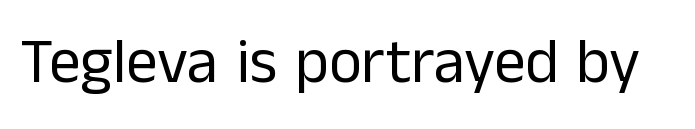
The passage shown is not bold in any degree. Honestly, the letter spacing is just normal — you wouldn't notice it. The characters display no serif detailing; their extremities are plain. Note the varied advance widths — an 'i' is clearly narrower than an 'm'. Letters rest on an invisible, unmarked baseline.
